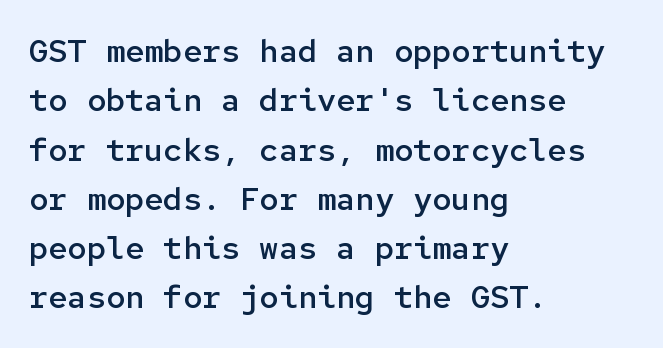
Q: Is the text bold? A: Semi-bold.
Q: Is the text italic (slanted)? A: No, it is upright.
Q: Is the typeface a serif or a sans-serif typeface? A: Sans-serif.
Q: Is the text underlined? A: No.
Q: How is the paragraph aligned? A: Left-aligned.
Q: Is the spacing between letters normal or unusually wide? A: Normal.
Q: Is the spacing between lines tight, normal or loose? A: Normal.
Q: Width (condensed, normal, or wide)? A: Normal.
Q: Stroke contrast? A: Low.
Q: x-height? A: Medium.
Q: Monospaced? A: Yes.
